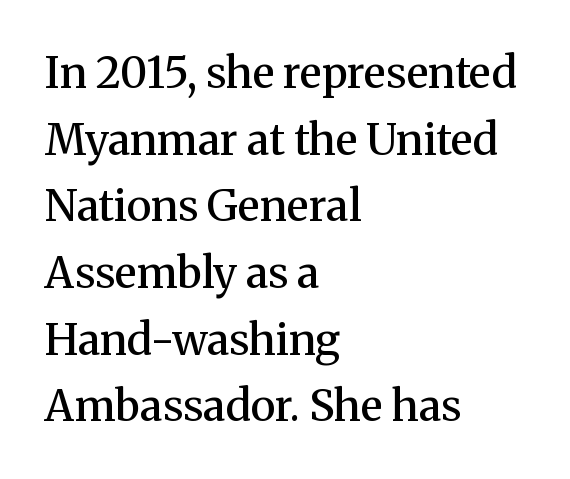
{"serif": "yes", "italic": "no", "bold": "semi", "weight": "semibold", "width": "normal", "stroke_contrast": "medium", "x_height": "medium", "monospaced": "no", "underline": "no", "align": "left", "line_spacing": "normal", "line_spacing_ratio": 1.55, "letter_spacing": "normal", "letter_spacing_em": 0.0, "glyph_px": 43}
